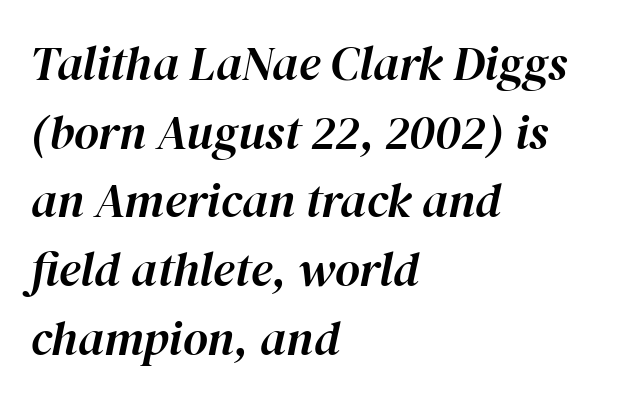
Horizontally, the lines are justified to the leading edge only. In terms of letterspacing, this is plain default setting. Is this a fixed-width face? No — the glyphs have proportional, varying widths. The specimen omits any rule beneath the text block's lines. Slant detected: the letters are inclined. Vertically, the passage feels balanced, rows spaced as you'd expect.
